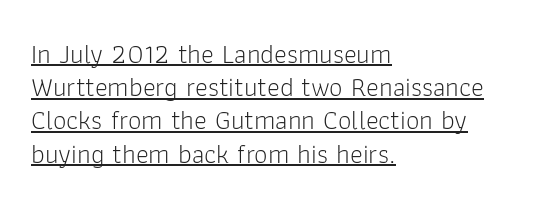
{"italic": "no", "bold": "no", "underline": "yes", "align": "left", "line_spacing_ratio": 1.23, "letter_spacing": "normal", "letter_spacing_em": 0.0, "glyph_px": 27}
